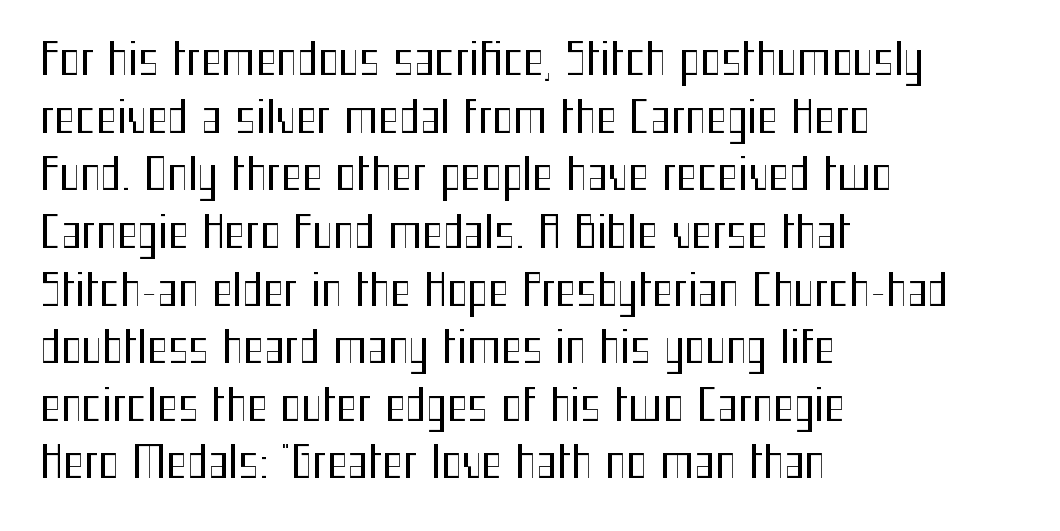
{"serif": "no", "italic": "no", "bold": "no", "weight": "regular", "width": "condensed", "stroke_contrast": "medium", "x_height": "medium", "monospaced": "no", "underline": "no", "align": "left", "line_spacing": "normal", "line_spacing_ratio": 1.31, "letter_spacing": "normal", "letter_spacing_em": 0.0, "glyph_px": 44}
